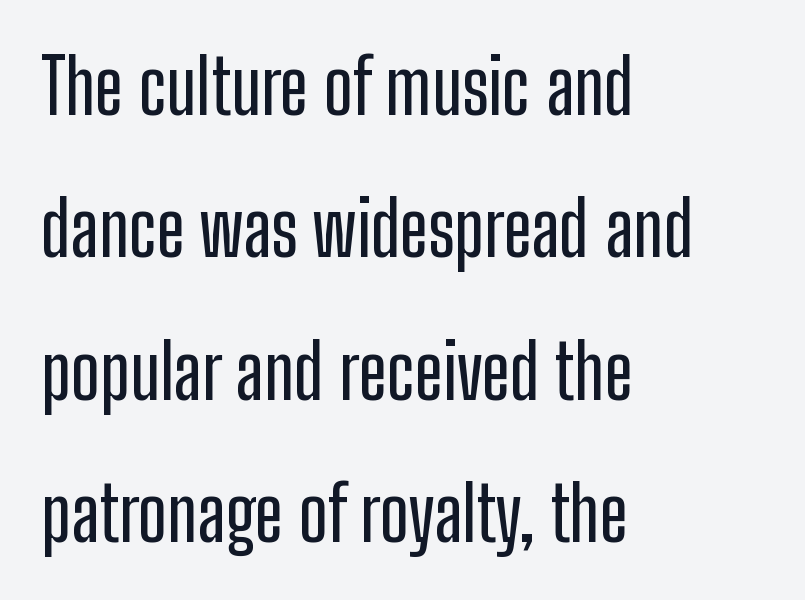
{"serif": "no", "italic": "no", "width": "condensed", "stroke_contrast": "low", "x_height": "medium", "monospaced": "no", "underline": "no", "align": "left", "line_spacing": "loose", "line_spacing_ratio": 1.9, "letter_spacing": "normal", "letter_spacing_em": 0.0, "glyph_px": 75}
